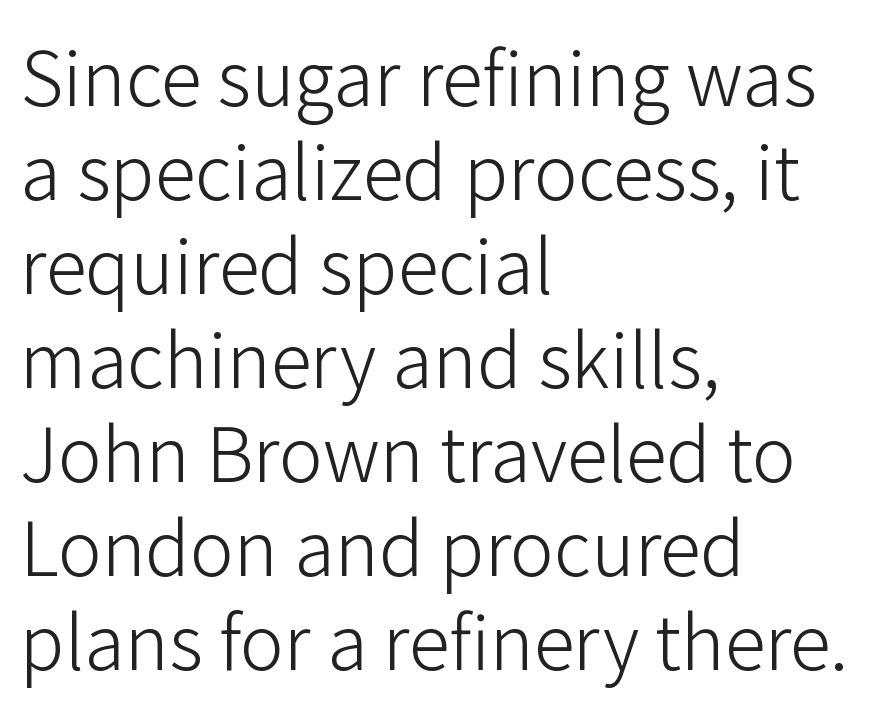
Q: Is the text bold? A: No.
Q: Is the text italic (slanted)? A: No, it is upright.
Q: Is the typeface a serif or a sans-serif typeface? A: Sans-serif.
Q: Is the text underlined? A: No.
Q: How is the paragraph aligned? A: Left-aligned.
Q: Is the spacing between letters normal or unusually wide? A: Normal.
Q: Is the spacing between lines tight, normal or loose? A: Normal.
Q: Width (condensed, normal, or wide)? A: Normal.
Q: Stroke contrast? A: Low.
Q: x-height? A: Medium.
Q: Monospaced? A: No.
